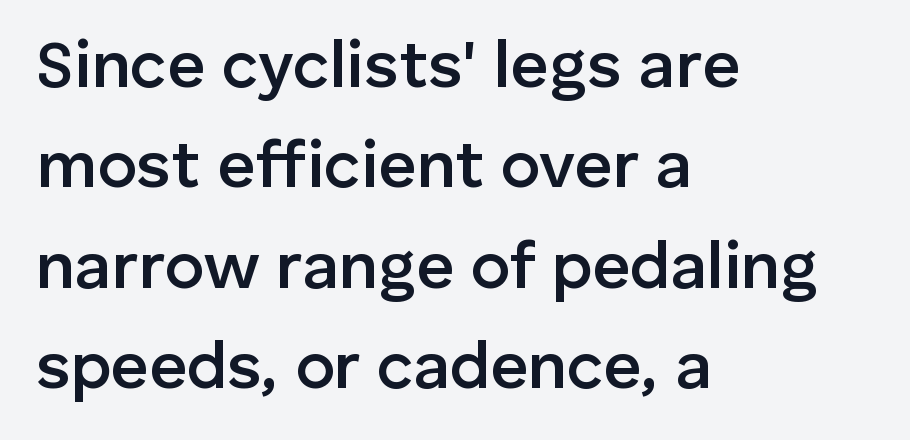
{"serif": "no", "italic": "no", "bold": "semi", "weight": "semibold", "width": "normal", "stroke_contrast": "low", "x_height": "medium", "monospaced": "no", "underline": "no", "align": "left", "line_spacing": "normal", "line_spacing_ratio": 1.52, "letter_spacing": "normal", "letter_spacing_em": 0.0, "glyph_px": 66}
